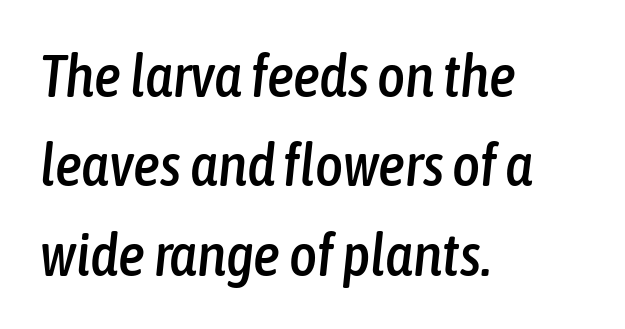
The image shows 60 px condensed type, italic (leaning right); set left-aligned, normal line spacing (1.49x), normal letter spacing, not underlined; low stroke contrast and a medium x-height.
